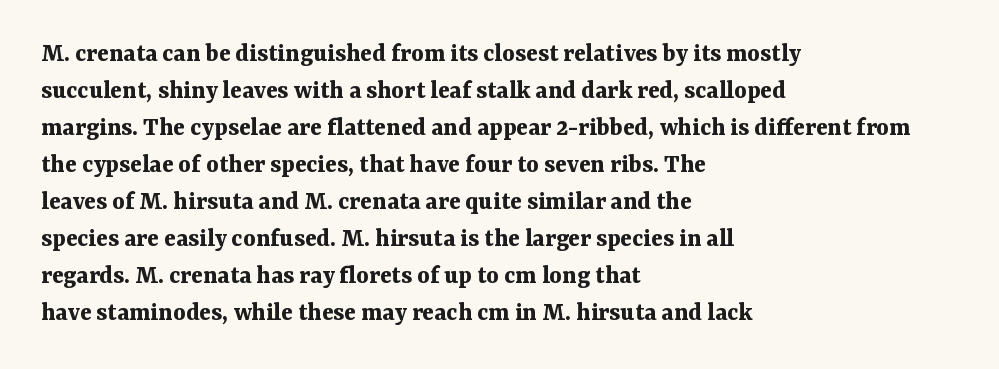
Every character sits straight up, as roman type does. Words appear dense and cohesive because spacing is normal. On the weight axis this lands at bold, roughly 700. In terms of leading, this rendering sits right in the middle.
